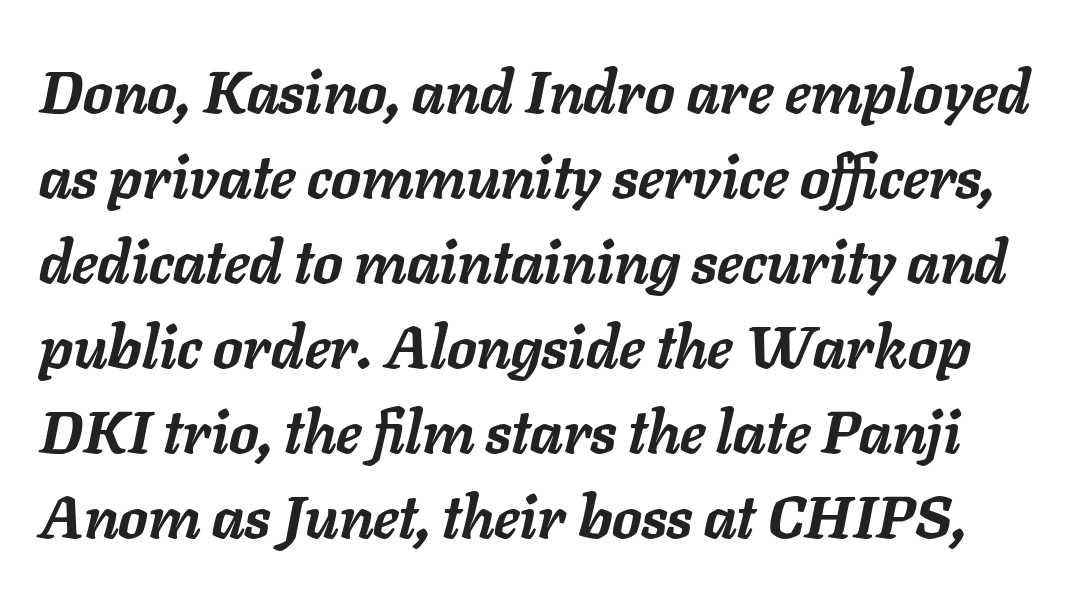
This sample uses plain, unmodified letter spacing. The space beneath each line is pristine and unruled. How would I describe the line gaps? Plain and ordinary. The face used here is proportionally spaced, like ordinary book or web type. Emphasis by weight is at full strength: bold. An italicized treatment has been applied to the whole sample.
